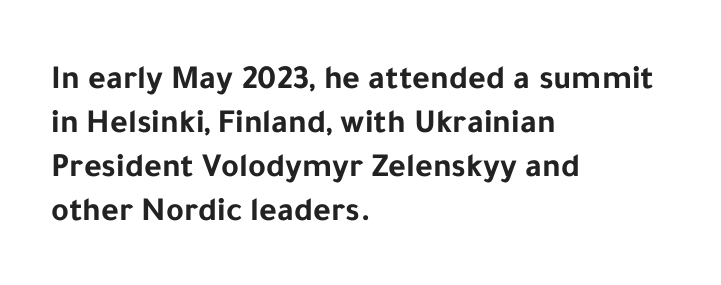
{"serif": "no", "italic": "no", "bold": "yes", "weight": "bold", "width": "normal", "stroke_contrast": "low", "x_height": "medium", "monospaced": "no", "underline": "no", "align": "left", "line_spacing": "normal", "line_spacing_ratio": 1.29, "letter_spacing": "normal", "letter_spacing_em": 0.0, "glyph_px": 34}
